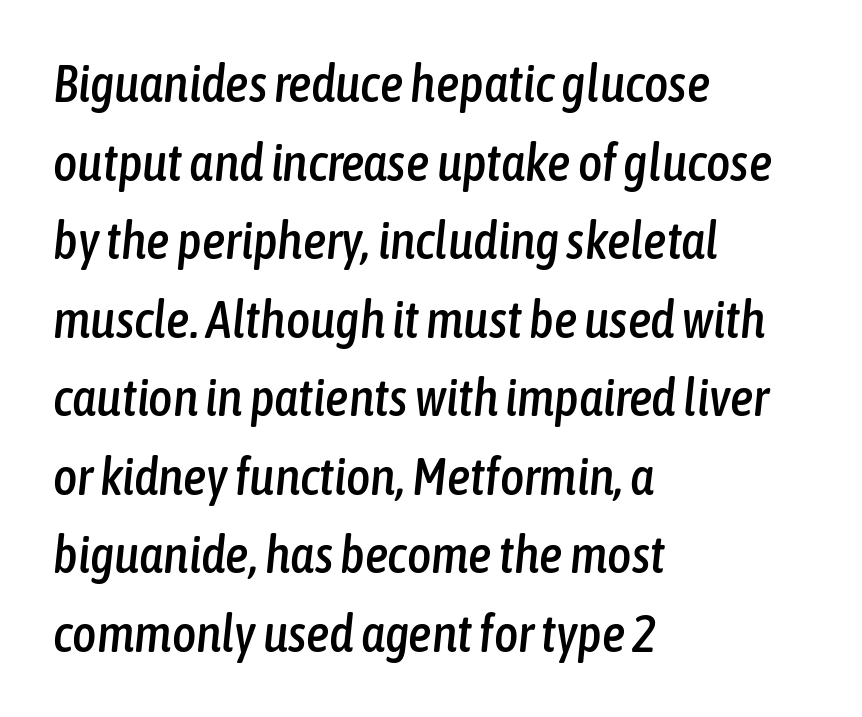
Character widths vary here, with narrow letters taking less room than wide ones. Is the block centered? No — it sits flush against the left margin. It's the slanting kind of type. The area under the type is left untouched. These lines sit exactly where default settings would place them. Each word holds together tightly as a unit, with standard inter-letter gaps.
